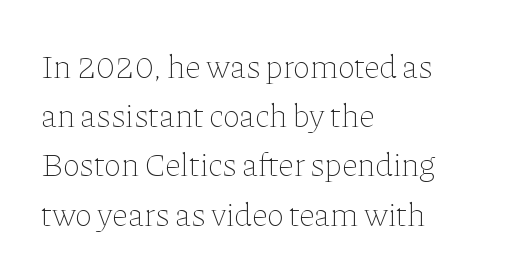
The image shows 33 px thin type, upright; set left-aligned, normal line spacing (1.49x), normal letter spacing, not underlined; low stroke contrast and a medium x-height.
